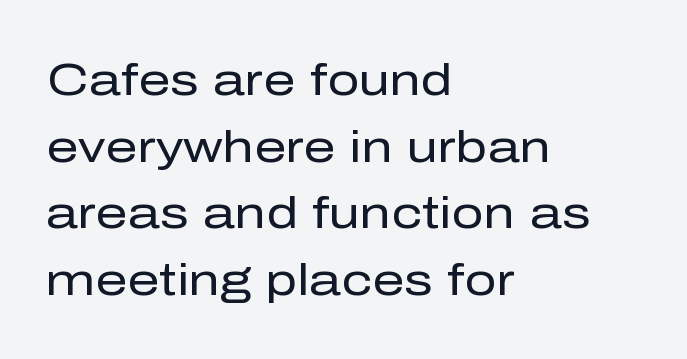
{"serif": "no", "italic": "no", "bold": "no", "weight": "regular", "width": "normal", "stroke_contrast": "low", "x_height": "medium", "monospaced": "no", "underline": "no", "align": "left", "line_spacing": "normal", "line_spacing_ratio": 1.48, "letter_spacing": "normal", "letter_spacing_em": 0.0, "glyph_px": 45}
